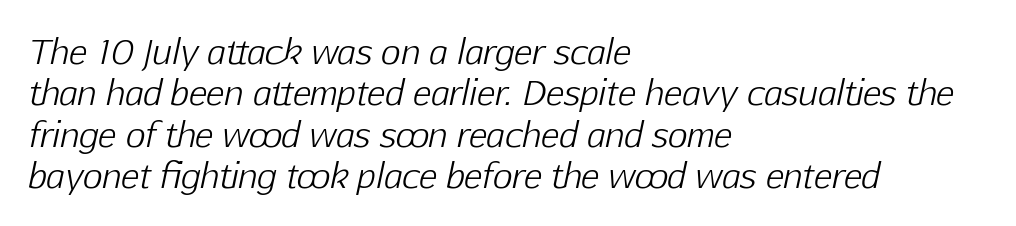
The image shows 34 px light type, italic (leaning right); set left-aligned, line spacing 1.22x, normal letter spacing, not underlined; low stroke contrast and a medium x-height.
